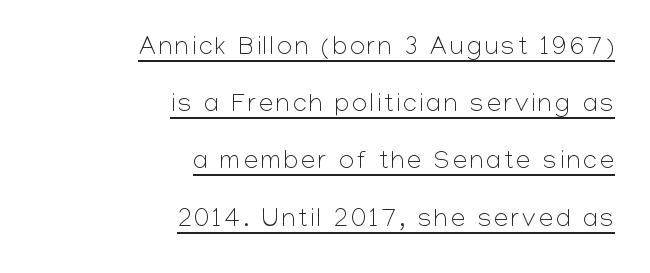
The image shows 26 px text type, upright; set right-aligned, loose line spacing (2.2x), underlined.
